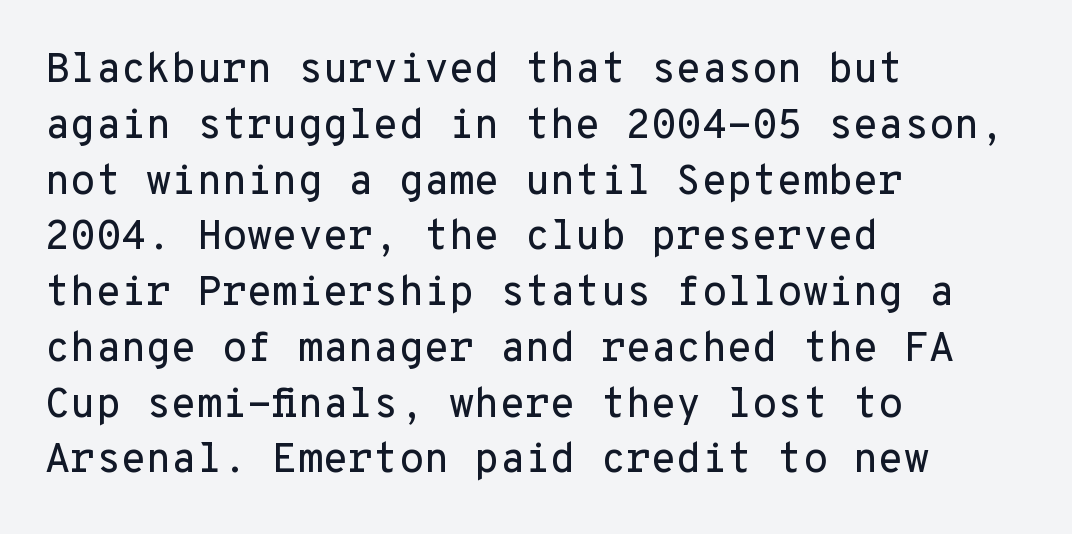
No extra tracking has been applied to these lines. Designer's note — italics off, roman on. Vertical spacing — default. Quick note: underline off. Examine the stroke ends and you'll find no serifs. Typeset ragged right — the left edge is the straight one.
